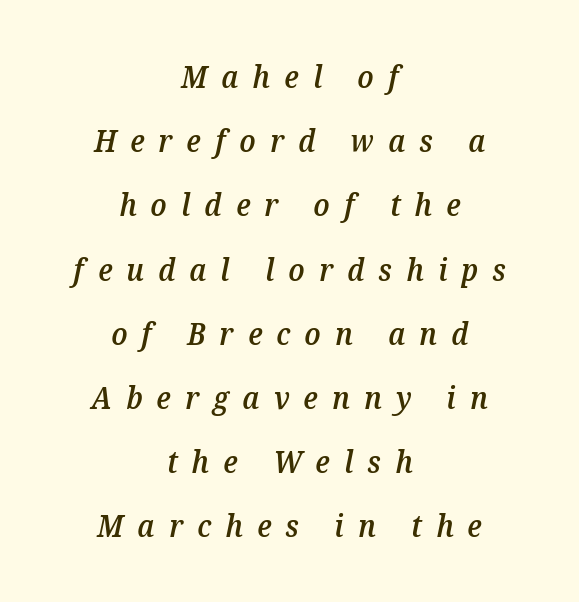
{"italic": "yes", "lean": "right", "slant_degrees": 12, "bold": "semi", "weight": "semibold", "width": "normal", "stroke_contrast": "medium", "x_height": "medium", "monospaced": "no", "underline": "no", "align": "center", "line_spacing": "loose", "line_spacing_ratio": 2.14, "letter_spacing": "wide", "letter_spacing_em": 0.47, "glyph_px": 30}
